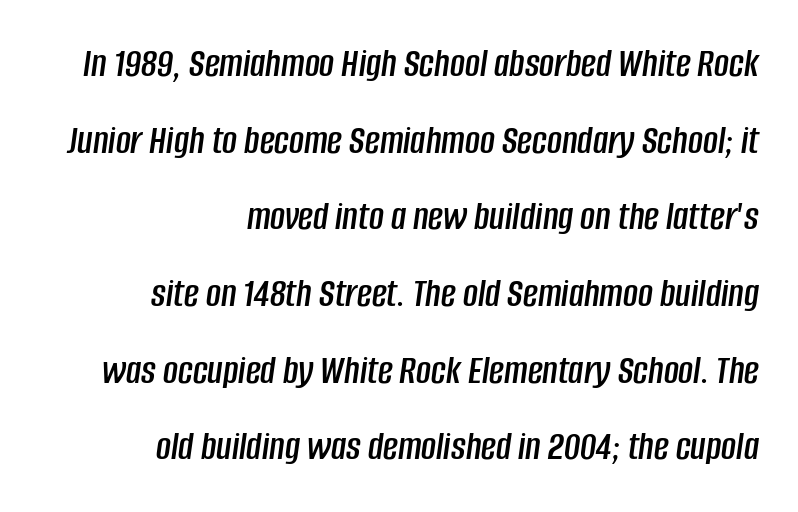
The image shows 41 px condensed type, italic (leaning right); set right-aligned, line spacing 1.87x, normal letter spacing, not underlined; low stroke contrast and a large x-height.
